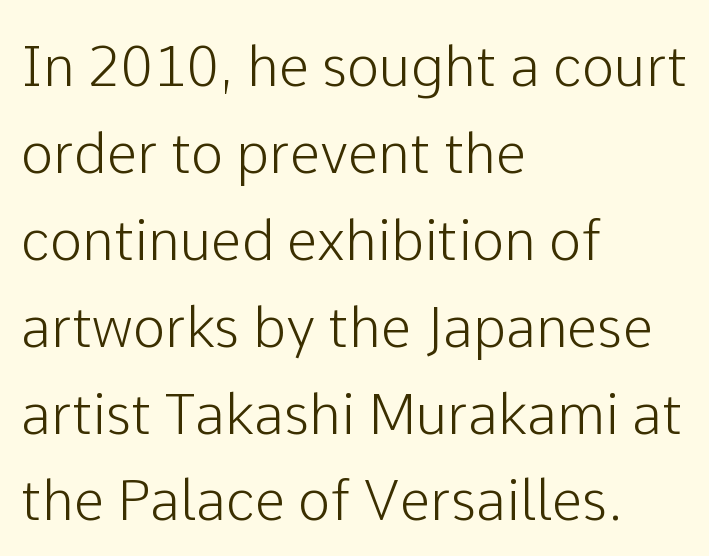
The line texture is even and compact thanks to regular tracking. Nope, not italic — everything's standing straight. What's the leading like? Ordinary, nothing unusual. A bare baseline throughout the passage.
